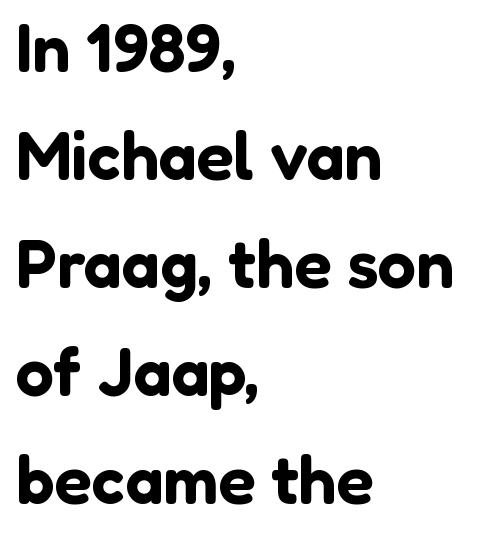
The image shows 68 px sans-serif type, upright; set left-aligned, normal line spacing (1.59x), normal letter spacing, not underlined; low stroke contrast and a medium x-height.
